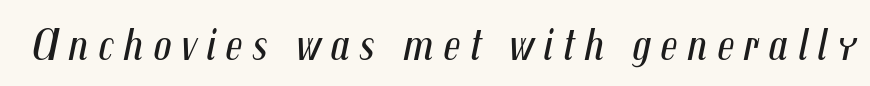
{"italic": "yes", "lean": "right", "slant_degrees": 12, "bold": "no", "weight": "regular", "width": "condensed", "stroke_contrast": "medium", "x_height": "medium", "monospaced": "no", "underline": "no", "letter_spacing": "wide", "letter_spacing_em": 0.21, "glyph_px": 45}
